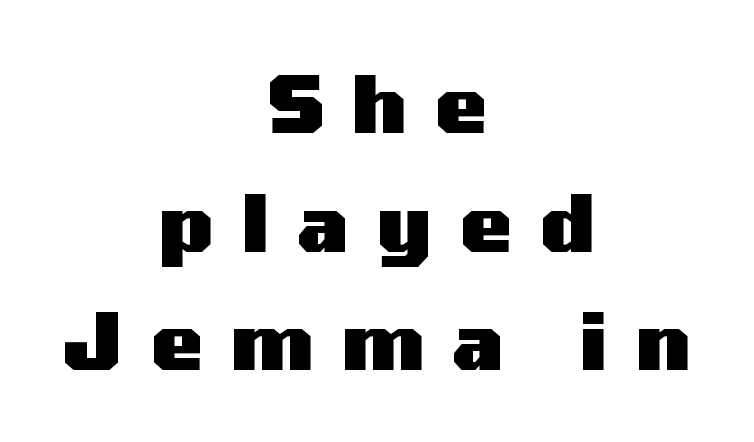
Q: Is the text bold? A: Yes.
Q: Is the text italic (slanted)? A: No, it is upright.
Q: Is the typeface a serif or a sans-serif typeface? A: Sans-serif.
Q: Is the text underlined? A: No.
Q: How is the paragraph aligned? A: Centered.
Q: Is the spacing between letters normal or unusually wide? A: Unusually wide.
Q: Is the spacing between lines tight, normal or loose? A: Normal.
Q: Width (condensed, normal, or wide)? A: Wide.
Q: Stroke contrast? A: Medium.
Q: x-height? A: Medium.
Q: Monospaced? A: No.
